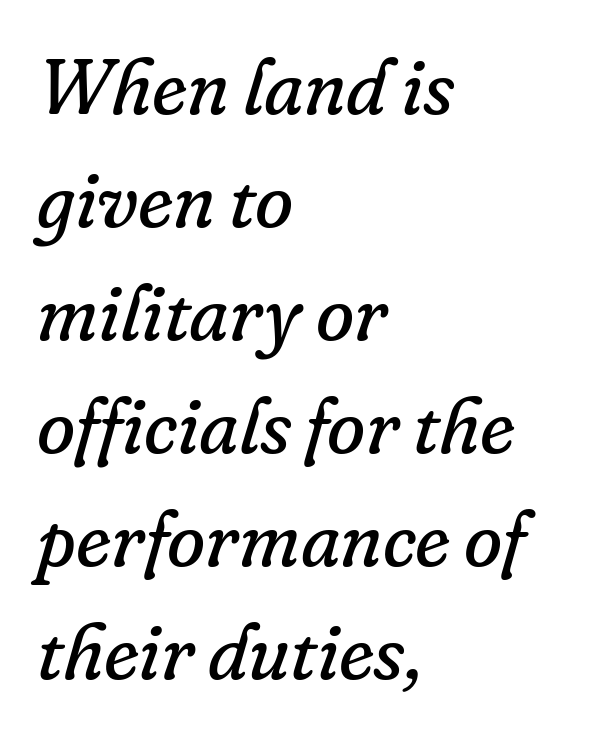
{"serif": "yes", "italic": "yes", "lean": "right", "slant_degrees": 16, "bold": "no", "weight": "regular", "width": "normal", "stroke_contrast": "low", "x_height": "small", "monospaced": "no", "underline": "no", "align": "left", "line_spacing": "normal", "line_spacing_ratio": 1.45, "letter_spacing": "normal", "letter_spacing_em": 0.0, "glyph_px": 78}
